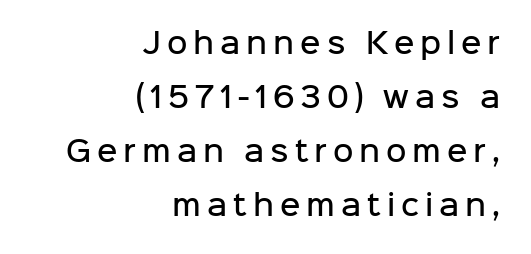
The image shows 28 px semibold sans-serif type, upright; set right-aligned, loose line spacing (1.93x), unusually wide letter spacing (+0.21 em), not underlined; low stroke contrast and a medium x-height.
